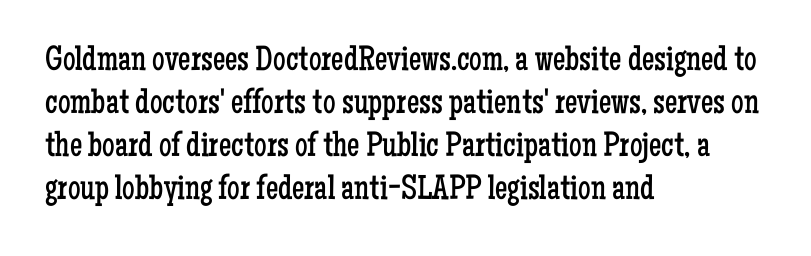
The image shows 35 px regular-weight, condensed serif type, upright; set left-aligned, line spacing 1.23x, normal letter spacing, not underlined; low stroke contrast and a medium x-height.
